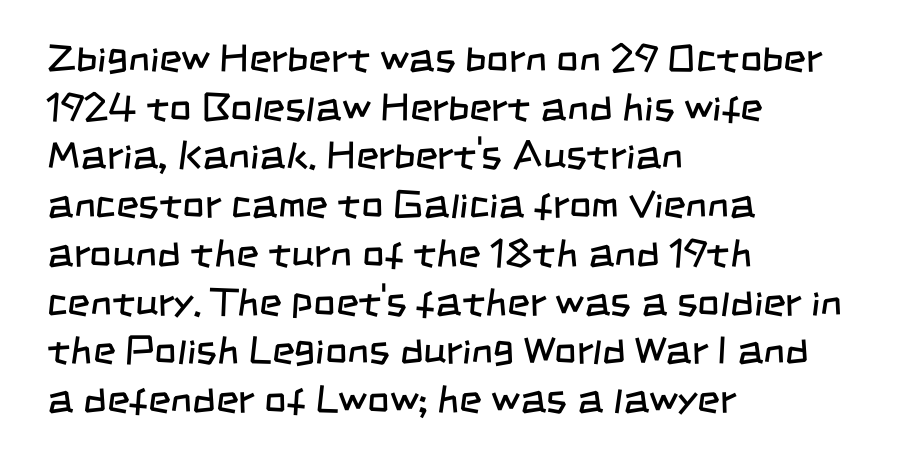
Leftover space on each line is placed entirely after the last word. This block has exactly the height ordinary leading produces. No extra ink here — the face is not bold. A typesetter would call this proportional, since set widths differ per character. Nobody drew a line under any word here.
